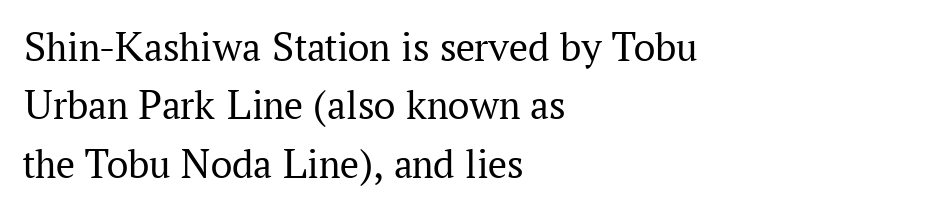
The lettering holds an erect, upright posture throughout. Stroke terminals: seriffed. Compared with a centered layout, this one pins lines to the left instead. Just letters on the line, the space beneath them empty. The face used here is proportionally spaced, like ordinary book or web type. No chunkiness to these letters — they're not bold.
